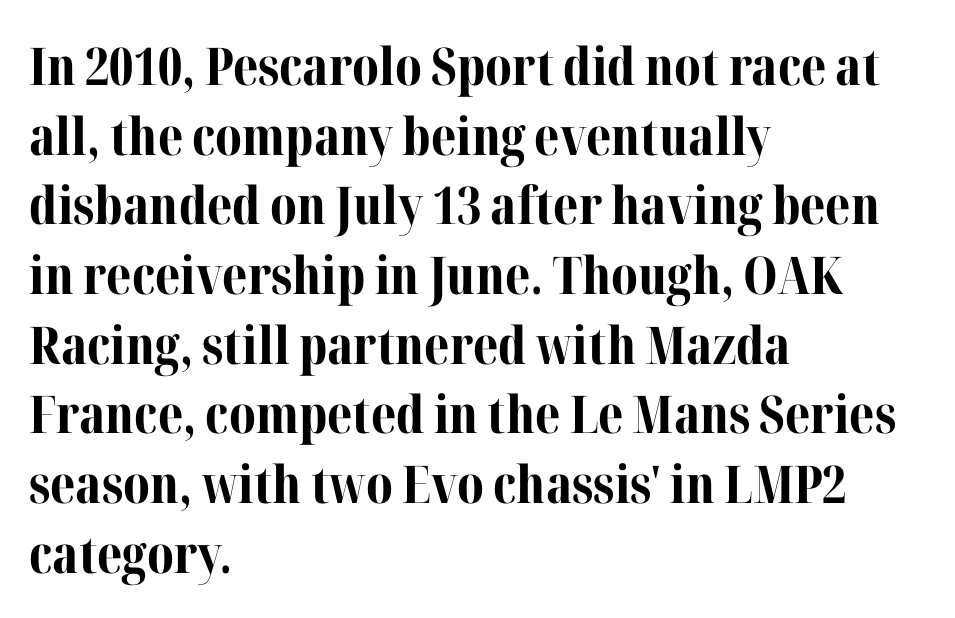
Q: Is the text bold? A: Yes.
Q: Is the text italic (slanted)? A: No, it is upright.
Q: Is the typeface a serif or a sans-serif typeface? A: Serif.
Q: Is the text underlined? A: No.
Q: How is the paragraph aligned? A: Left-aligned.
Q: Is the spacing between letters normal or unusually wide? A: Normal.
Q: Is the spacing between lines tight, normal or loose? A: Normal.
Q: Width (condensed, normal, or wide)? A: Normal.
Q: Stroke contrast? A: Medium.
Q: x-height? A: Medium.
Q: Monospaced? A: No.
